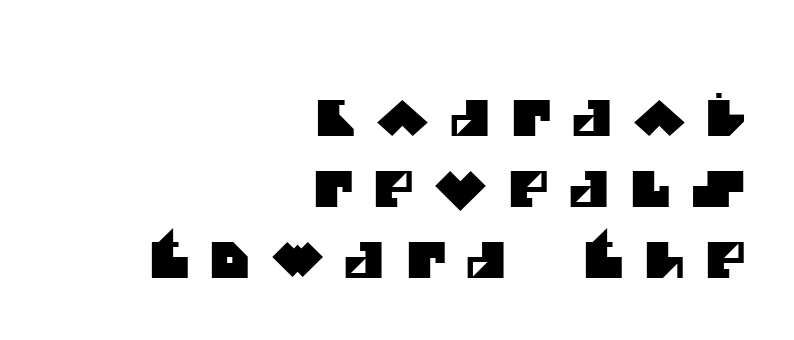
{"serif": "no", "width": "normal", "stroke_contrast": "medium", "x_height": "large", "monospaced": "no", "underline": "no", "align": "right", "line_spacing": "normal", "line_spacing_ratio": 1.45, "letter_spacing": "wide", "letter_spacing_em": 0.42, "glyph_px": 49}
